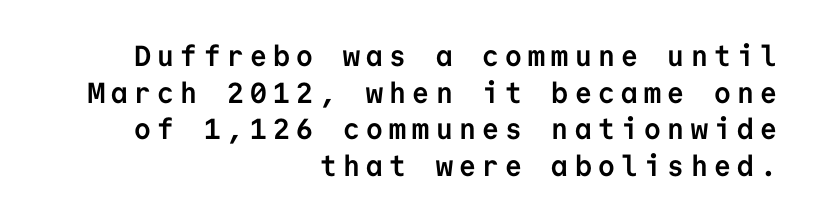
The font is running at its bold setting. The passage shown has open, widely tracked lettering throughout. The font family rendered here belongs to the sans-serif group. Horizontal bands of white between lines are of average thickness. Spacing verdict: monospaced, one width for all characters.
